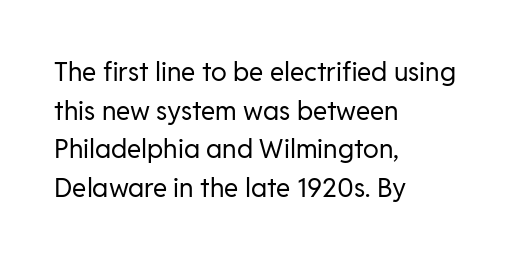
{"italic": "no", "bold": "no", "underline": "no", "align": "left", "line_spacing": "normal", "line_spacing_ratio": 1.49, "letter_spacing": "normal", "letter_spacing_em": 0.0, "glyph_px": 26}
